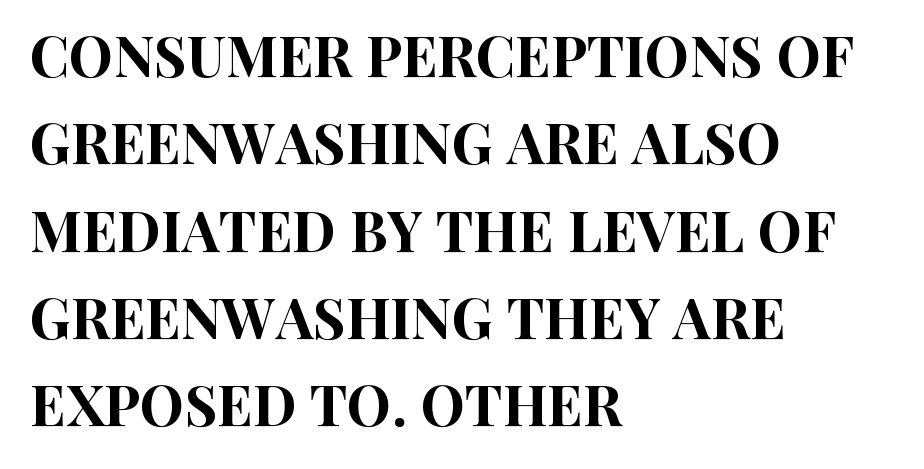
The image shows 56 px condensed sans-serif type, upright; set left-aligned, normal line spacing (1.56x), normal letter spacing, not underlined; high stroke contrast and a large x-height.
